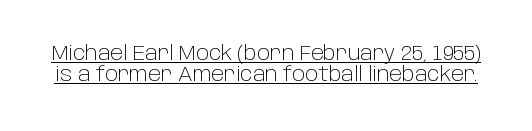
Honestly, the letter spacing is just normal — you wouldn't notice it. Somebody hit Ctrl+U on this one — the words are underlined. Each new line begins almost immediately beneath the previous one. A roman cut, with each character standing at attention.
